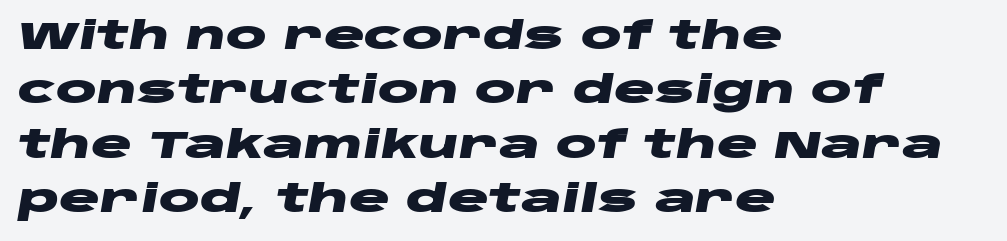
The baseline area is clear. Regarding leading, the lines here are spaced in the standard way. You can tell it's italic because the verticals aren't actually vertical. Letter spacing: default. Teacher's note: observe the even left margin — that is flush-left alignment. This sample has the flowing, uneven cadence of proportional lettering.
